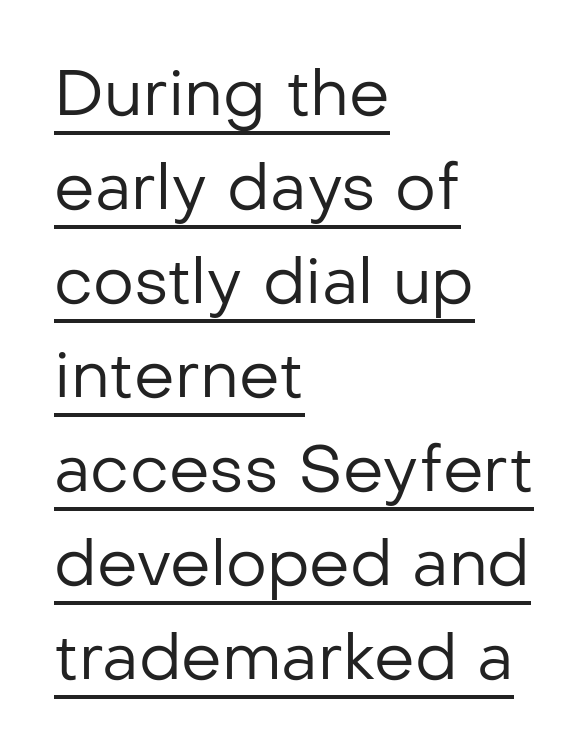
Baseline-to-baseline distance is the conventional proportion of letter height. A sans-serif font was chosen for this passage. Posture: straight, roman, zero tilt. Default kerning and tracking; the words read as compact shapes. This sample has the flowing, uneven cadence of proportional lettering.
